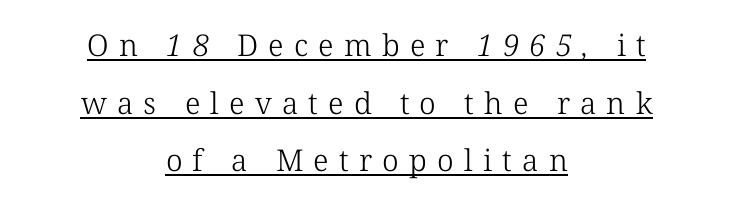
Q: Is the text bold? A: No.
Q: Is the typeface a serif or a sans-serif typeface? A: Serif.
Q: Is the text underlined? A: Yes.
Q: How is the paragraph aligned? A: Centered.
Q: Is the spacing between letters normal or unusually wide? A: Unusually wide.
Q: Is the spacing between lines tight, normal or loose? A: Loose.
Q: Width (condensed, normal, or wide)? A: Normal.
Q: Stroke contrast? A: Low.
Q: x-height? A: Medium.
Q: Monospaced? A: No.
